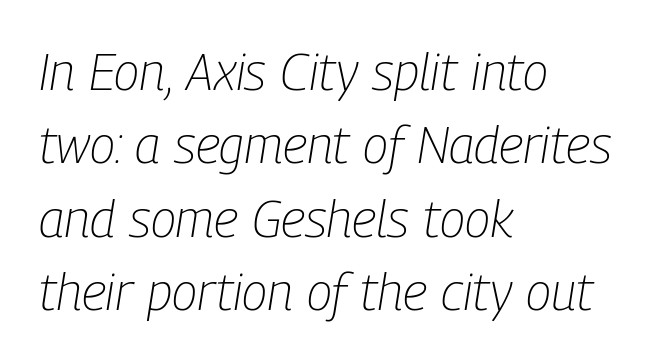
Q: Is the text bold? A: No.
Q: Is the text italic (slanted)? A: Yes, it leans right by about 9 degrees.
Q: Is the text underlined? A: No.
Q: How is the paragraph aligned? A: Left-aligned.
Q: Is the spacing between letters normal or unusually wide? A: Normal.
Q: Is the spacing between lines tight, normal or loose? A: Normal.
Q: Width (condensed, normal, or wide)? A: Condensed.
Q: Stroke contrast? A: Low.
Q: x-height? A: Medium.
Q: Monospaced? A: No.
